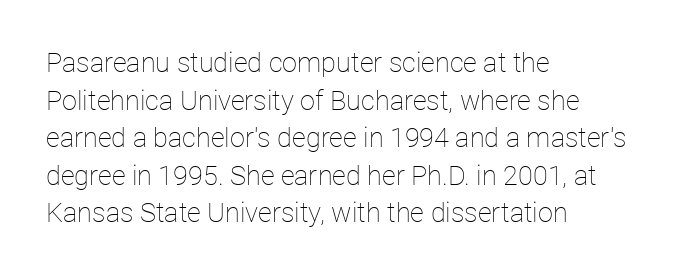
The image shows 27 px text type, upright; set left-aligned, normal line spacing (1.39x), normal letter spacing, not underlined.
